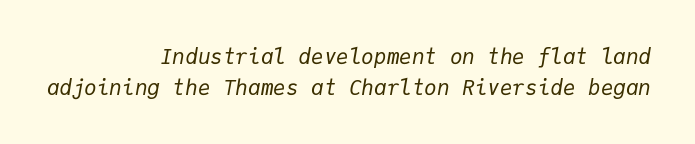
{"italic": "yes", "lean": "right", "slant_degrees": 9, "bold": "no", "underline": "no", "align": "right", "line_spacing": "normal", "line_spacing_ratio": 1.46, "letter_spacing": "normal", "letter_spacing_em": 0.0, "glyph_px": 21}
